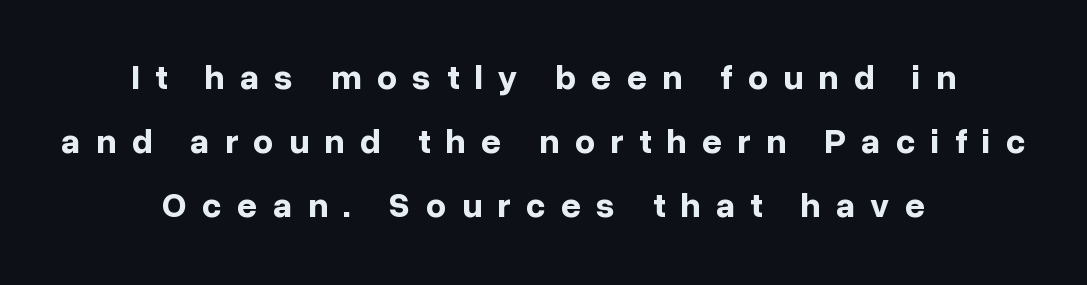
Rendered with straight, roman letterforms. Visually the block forms a symmetrical silhouette, jagged on both flanks. You could only call the tracking loose — the letters float apart. A typesetter would call this proportional, since set widths differ per character.
